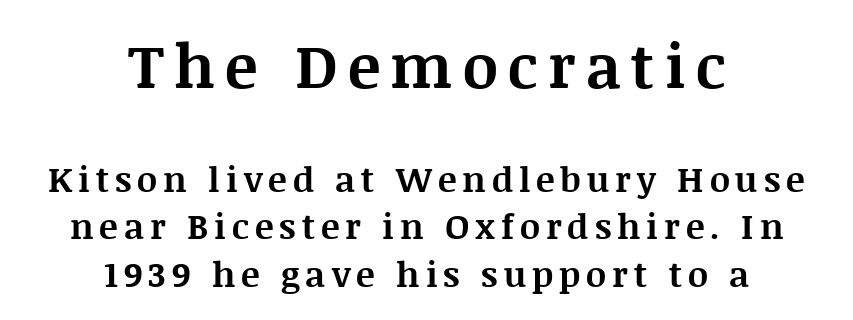
{"serif": "yes", "italic": "no", "bold": "yes", "weight": "bold", "width": "normal", "stroke_contrast": "medium", "x_height": "large", "monospaced": "no", "underline": "no", "align": "center", "line_spacing": "normal", "line_spacing_ratio": 1.36, "larger_block": "first", "size_ratio": 1.74, "glyph_px": 61}
